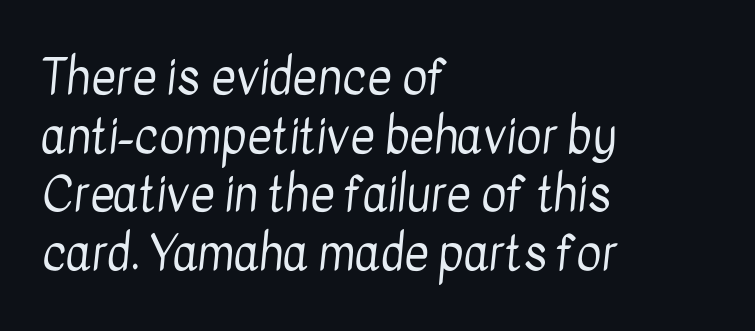
Varying glyph widths throughout — classic text-font behaviour. Unmarked baselines from the first word to the last. Stroke terminals: plain, sans-serif. Each word holds together tightly as a unit, with standard inter-letter gaps. Compared with a typical body face, this is equally light or lighter still.
